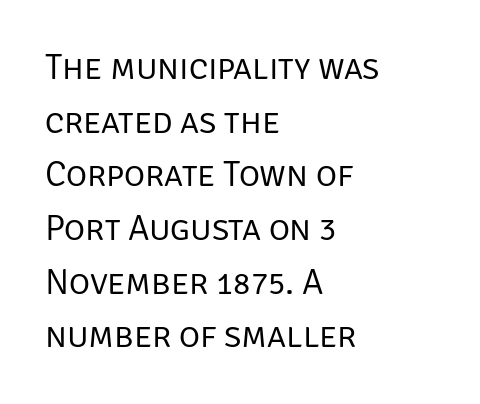
The image shows 36 px regular-weight sans-serif type, upright; set left-aligned, normal line spacing (1.49x), normal letter spacing, not underlined; low stroke contrast and a large x-height.
